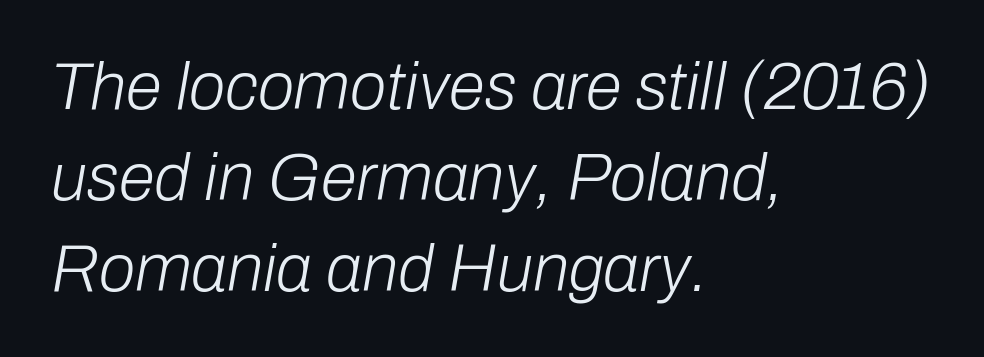
The image shows 66 px light type, italic (leaning right); set left-aligned, normal line spacing (1.38x), normal letter spacing, not underlined; low stroke contrast and a medium x-height.
